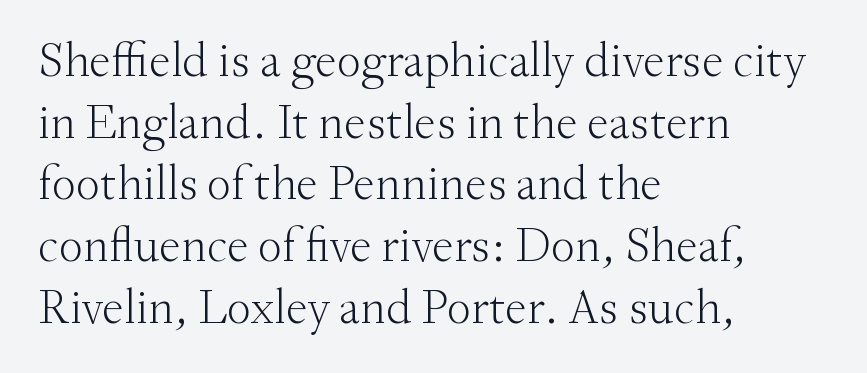
The letters carry serifs — small finishing strokes at the ends of their stems. Unlike italic type, these characters show no tilt at all. The rendering keeps characters at their native spacing. Compared with typical paragraphs, the rows here are spaced about the same. You could not count columns in this text — the font is proportionally spaced.
